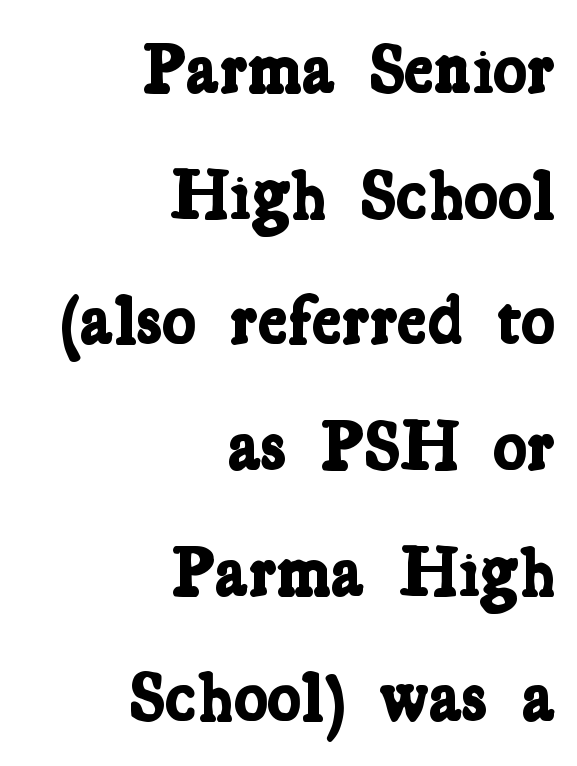
The characters look thick and weighty, a clear bold. This sample has the flowing, uneven cadence of proportional lettering. Line endings align vertically; line beginnings do not. Compared with typical body copy, the letter spacing here is the same. Letterform terminals end in serifs throughout the passage. The foot of each line stays bare and open.
